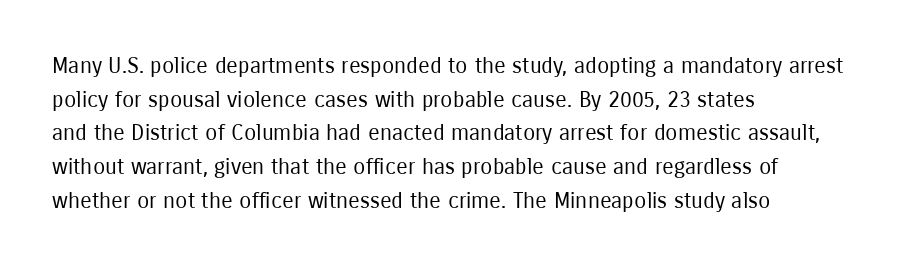
Q: Is the text bold? A: No.
Q: Is the text italic (slanted)? A: No, it is upright.
Q: Is the text underlined? A: No.
Q: How is the paragraph aligned? A: Left-aligned.
Q: Is the spacing between letters normal or unusually wide? A: Normal.
Q: Is the spacing between lines tight, normal or loose? A: Normal.
